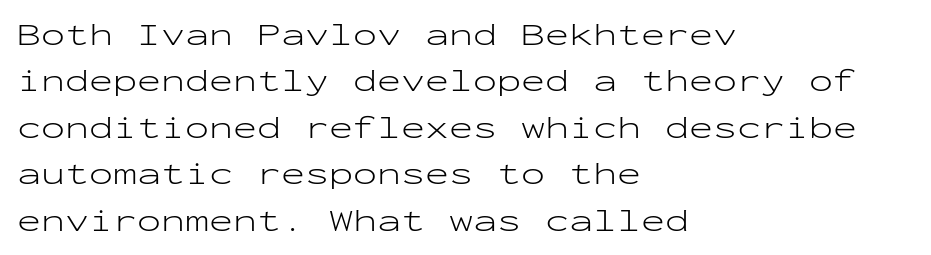
The image shows 32 px light, wide sans-serif type, upright, monospaced; set left-aligned, normal line spacing (1.45x), normal letter spacing, not underlined; low stroke contrast and a medium x-height.
